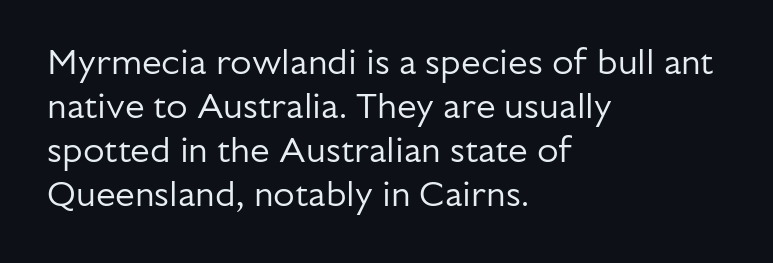
{"serif": "no", "italic": "no", "bold": "no", "weight": "regular", "width": "normal", "stroke_contrast": "low", "x_height": "medium", "monospaced": "no", "underline": "no", "align": "left", "line_spacing": "normal", "line_spacing_ratio": 1.26, "letter_spacing": "normal", "letter_spacing_em": 0.0, "glyph_px": 35}
